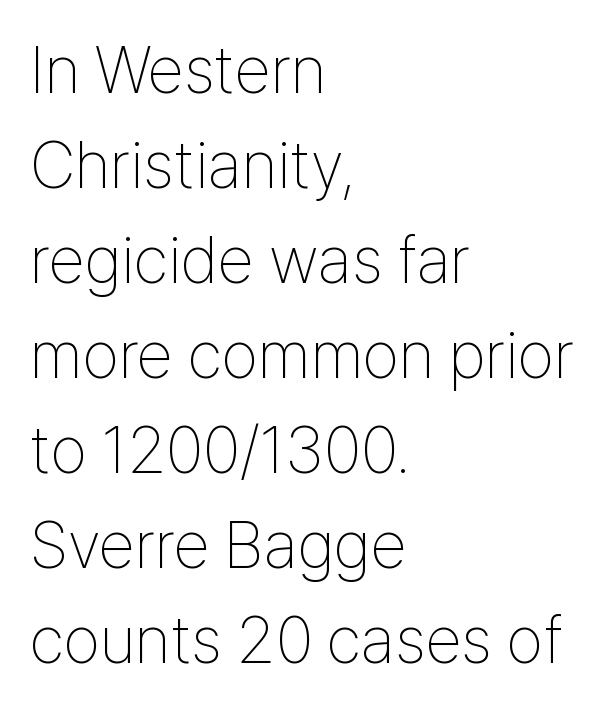
One glance says typical: line gaps are just what's usual. The typesetter chose a ragged-right arrangement here. Regarding serifs, this sample does without them. The weight would be labelled regular, book, light, or lighter still. The specimen omits any rule beneath the text block's lines.
